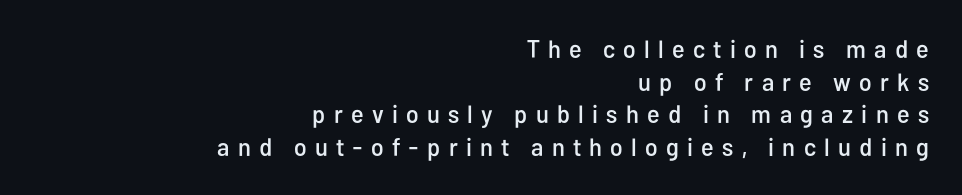
Vertical spacing — default. The paragraph shown leans on its right margin. In terms of letterspacing, this is a distinctly airy, spread setting. Any mark beneath the type? The region is blank.
